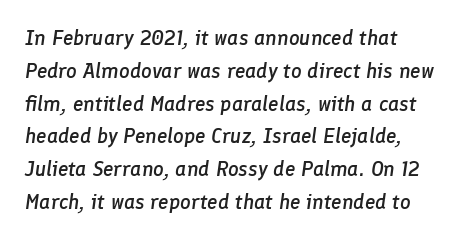
The image shows 21 px text type, italic (leaning right); set left-aligned, normal line spacing (1.56x), normal letter spacing, not underlined.
